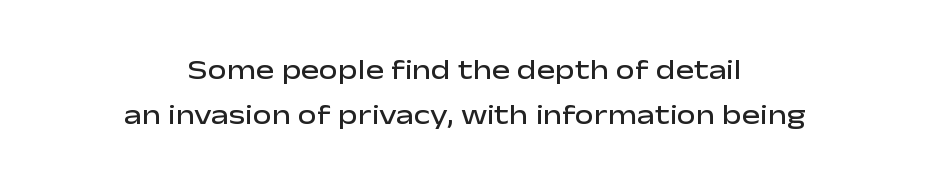
Q: Is the text bold? A: Semi-bold.
Q: Is the text italic (slanted)? A: No, it is upright.
Q: Is the text underlined? A: No.
Q: How is the paragraph aligned? A: Centered.
Q: Is the spacing between letters normal or unusually wide? A: Normal.
Q: Is the spacing between lines tight, normal or loose? A: Normal.
